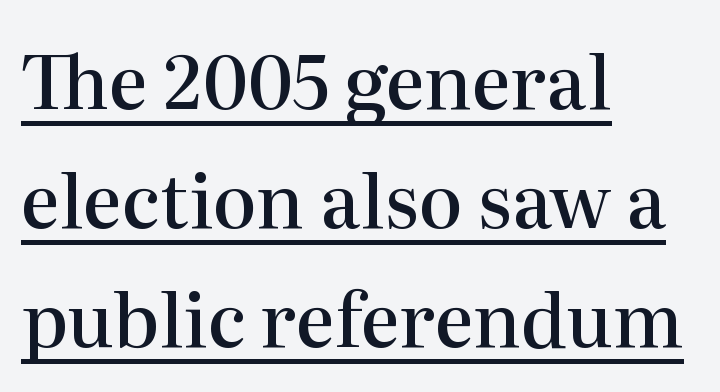
The image shows 74 px semibold serif type, upright; set left-aligned, normal line spacing (1.61x), normal letter spacing, underlined; high stroke contrast and a medium x-height.
